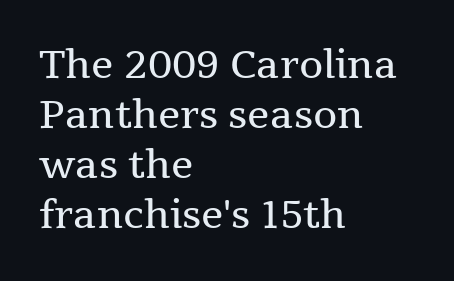
Q: Is the text bold? A: No.
Q: Is the text italic (slanted)? A: No, it is upright.
Q: Is the typeface a serif or a sans-serif typeface? A: Serif.
Q: Is the text underlined? A: No.
Q: How is the paragraph aligned? A: Left-aligned.
Q: Is the spacing between letters normal or unusually wide? A: Normal.
Q: Is the spacing between lines tight, normal or loose? A: Normal.
Q: Width (condensed, normal, or wide)? A: Normal.
Q: Stroke contrast? A: Medium.
Q: x-height? A: Medium.
Q: Monospaced? A: No.
